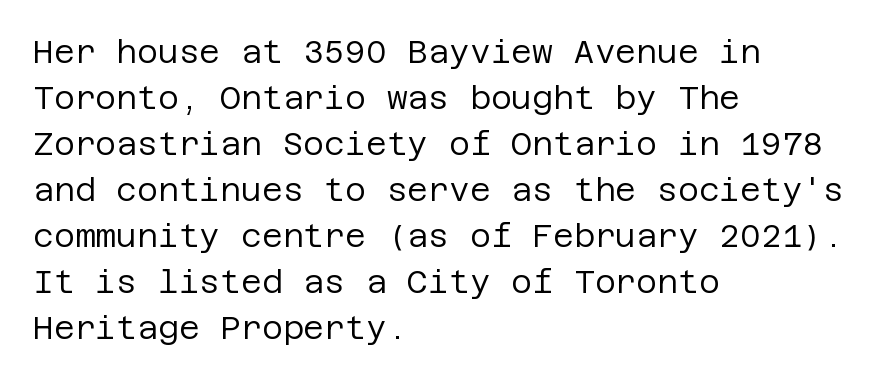
Descenders hang freely into open space. Nope, no serifs anywhere on these letters. The letters stand straight up with perfectly vertical stems. Quick note: interline space is typical. No extra ink here — the face is not bold.
